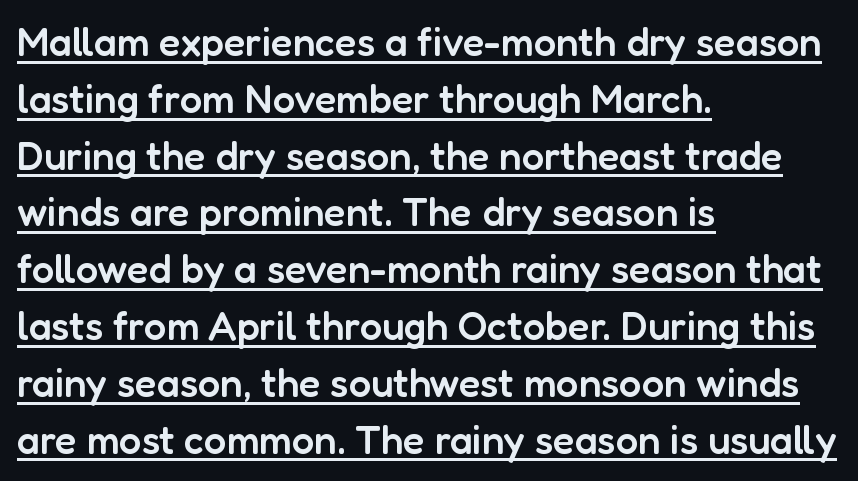
Q: Is the text bold? A: Semi-bold.
Q: Is the text italic (slanted)? A: No, it is upright.
Q: Is the typeface a serif or a sans-serif typeface? A: Sans-serif.
Q: Is the text underlined? A: Yes.
Q: How is the paragraph aligned? A: Left-aligned.
Q: Is the spacing between letters normal or unusually wide? A: Normal.
Q: Is the spacing between lines tight, normal or loose? A: Normal.
Q: Width (condensed, normal, or wide)? A: Normal.
Q: Stroke contrast? A: Low.
Q: x-height? A: Medium.
Q: Monospaced? A: No.
